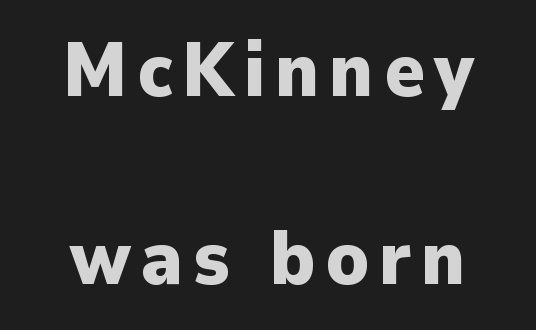
Caption: multi-line text, centered on the measure. Pretty heavy lettering here — definitely bold. Look at the bottom of the vertical strokes: they stop flat, with no serifs. Do the characters align in a grid? No, the font is proportional. Rows of type keep a wide berth in the vertical direction.
